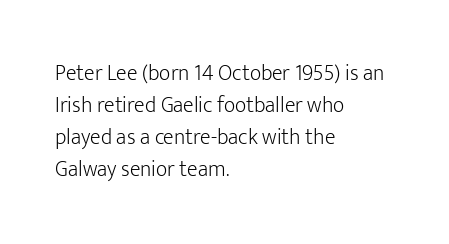
Weight: in the light-to-regular range. These lines keep a tight, regular rhythm from letter to letter. Any mark beneath the type? The region is blank. Left-aligned paragraph, ragged on the right. If you drew a line through each stem, it would be perfectly vertical. Honestly, the row spacing looks completely unremarkable.
